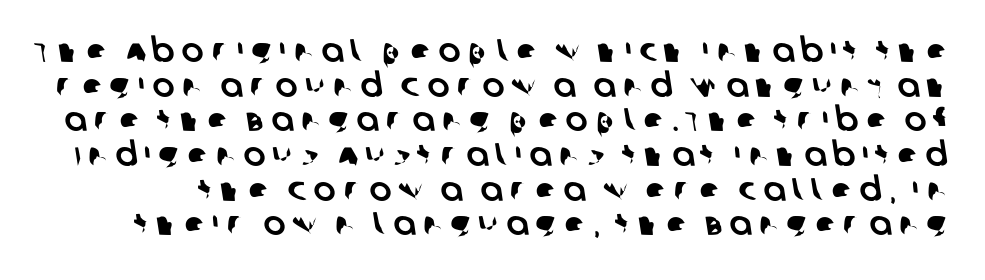
{"serif": "no", "width": "normal", "stroke_contrast": "low", "x_height": "large", "monospaced": "no", "underline": "no", "line_spacing": "tight", "line_spacing_ratio": 1.05, "letter_spacing": "wide", "letter_spacing_em": 0.22, "glyph_px": 33}
